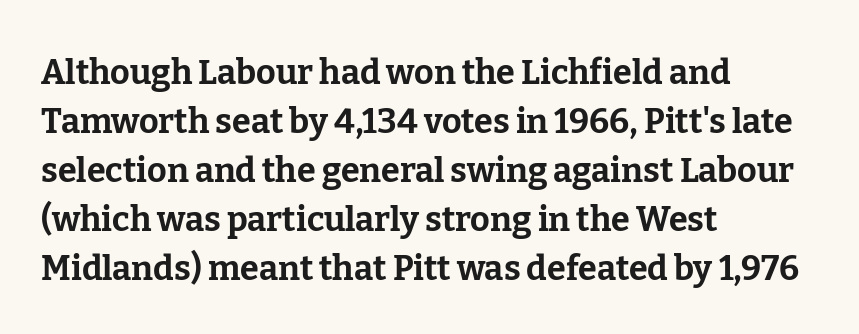
Q: Is the text bold? A: Yes.
Q: Is the text italic (slanted)? A: No, it is upright.
Q: Is the typeface a serif or a sans-serif typeface? A: Serif.
Q: Is the text underlined? A: No.
Q: How is the paragraph aligned? A: Left-aligned.
Q: Is the spacing between letters normal or unusually wide? A: Normal.
Q: Is the spacing between lines tight, normal or loose? A: Normal.
Q: Width (condensed, normal, or wide)? A: Normal.
Q: Stroke contrast? A: Low.
Q: x-height? A: Medium.
Q: Monospaced? A: No.
